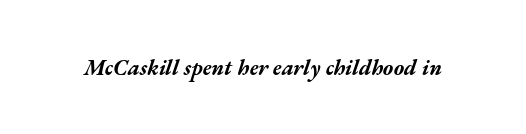
{"italic": "yes", "lean": "right", "slant_degrees": 17, "bold": "yes", "underline": "no", "letter_spacing": "normal", "letter_spacing_em": 0.0, "glyph_px": 22}
